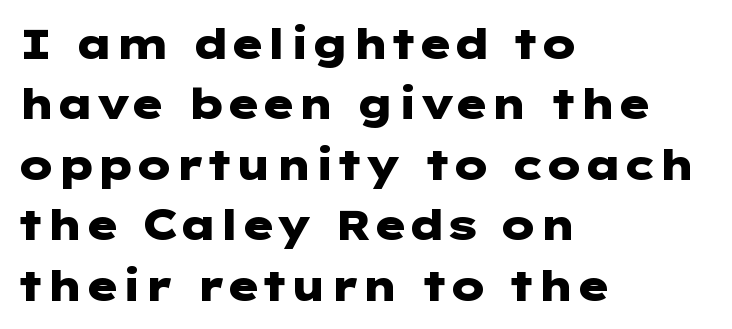
Ordinary non-slanted type is in use. The block of text has a typical density, with ordinary space between rows. To sum up the face: it is a sans, with no serifs. Lines of text with bare space underneath. Bold? Absolutely — the strokes are thick and heavy. Characters follow at the spacing the type designer built in.
